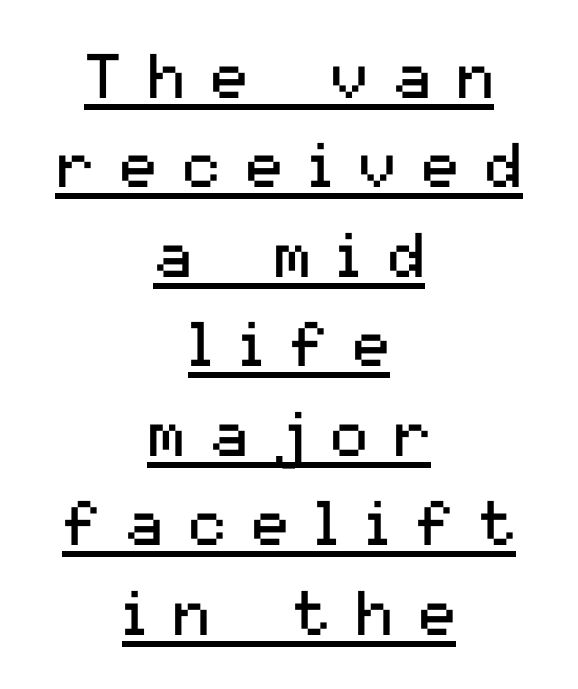
The image shows 63 px regular-weight sans-serif type, upright; set centered, normal line spacing (1.42x), unusually wide letter spacing (+0.4 em), underlined; medium stroke contrast and a medium x-height.
